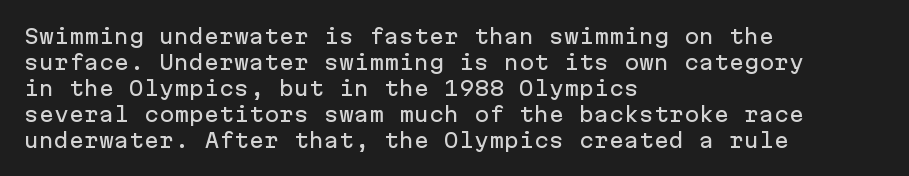
{"italic": "no", "underline": "no", "align": "left", "line_spacing": "normal", "line_spacing_ratio": 1.3, "letter_spacing": "normal", "letter_spacing_em": 0.0, "glyph_px": 20}
